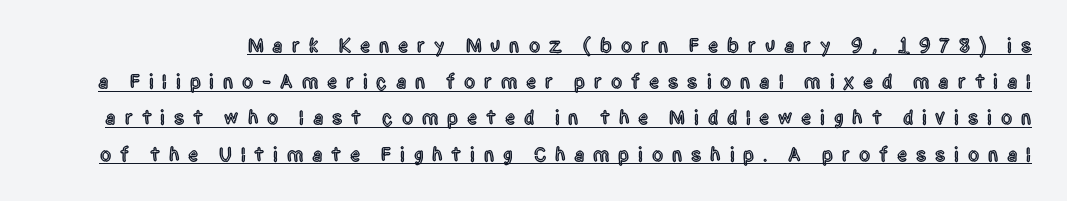
Q: Is the text italic (slanted)? A: No, it is upright.
Q: Is the text underlined? A: Yes.
Q: Is the spacing between letters normal or unusually wide? A: Unusually wide.
